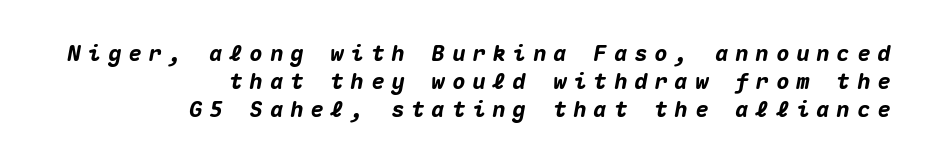
Q: Is the text bold? A: Yes.
Q: Is the text italic (slanted)? A: Yes, it leans right by about 10 degrees.
Q: Is the text underlined? A: No.
Q: How is the paragraph aligned? A: Right-aligned.
Q: Is the spacing between letters normal or unusually wide? A: Unusually wide.
Q: Is the spacing between lines tight, normal or loose? A: Normal.
